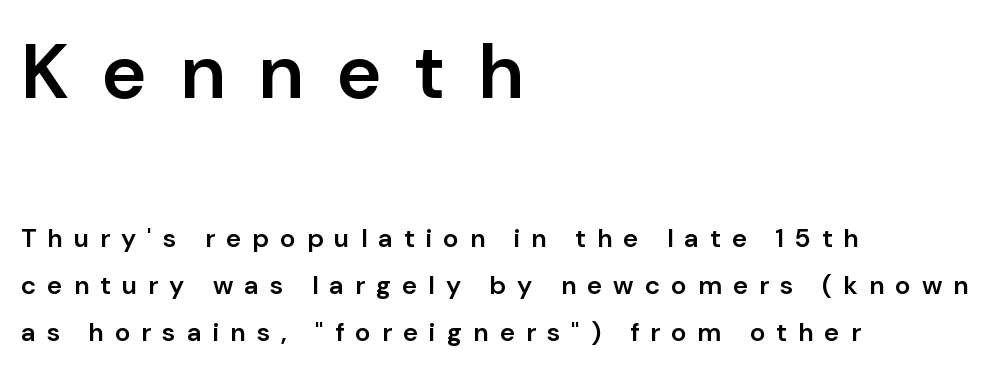
The image shows 77 px semibold sans-serif type, upright; set left-aligned, line spacing 1.8x, unusually wide letter spacing (+0.43 em), not underlined; the first (top) block is 2.96x larger; low stroke contrast and a medium x-height.
